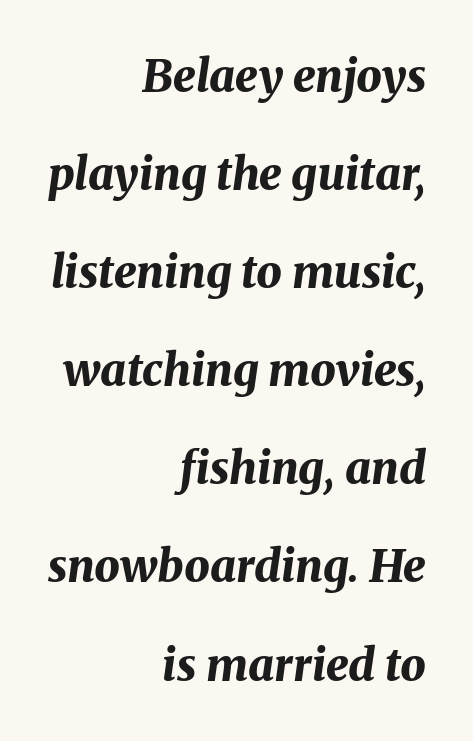
Quick note: interline space is abundant. Observe the lean: these are italic letterforms. The letters advance in unequal steps, a hallmark of proportional type. The baseline area is clear. Tracking here is standard; glyphs follow each other at the usual distance.
